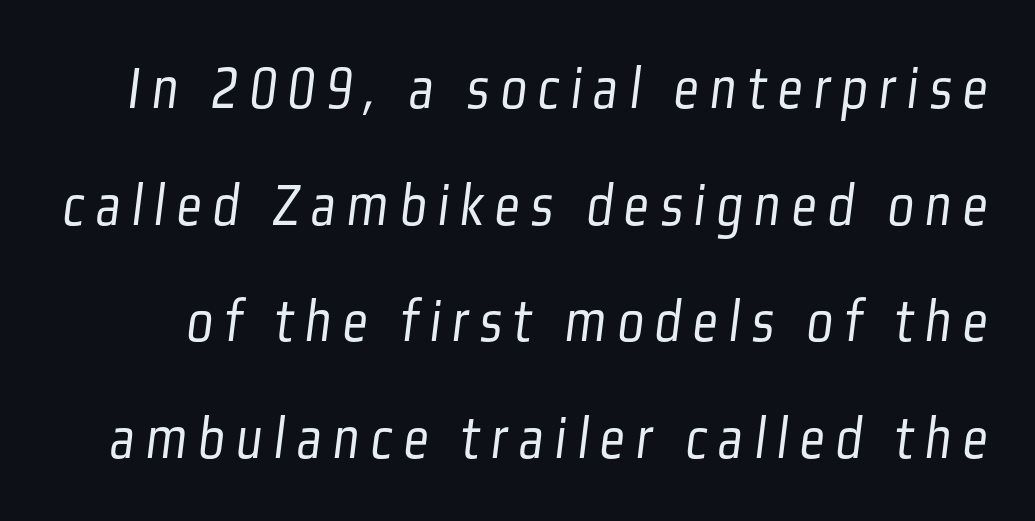
The image shows 62 px light, condensed sans-serif type; set line spacing 1.88x, not underlined; low stroke contrast and a medium x-height.
